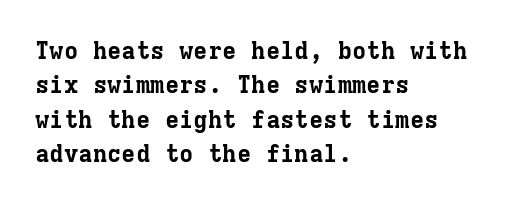
The passage shown is emphatically bold. The space directly below the letters is spotless. Italic? Not at all — the glyphs are vertical. The block of text has a typical density, with ordinary space between rows.
